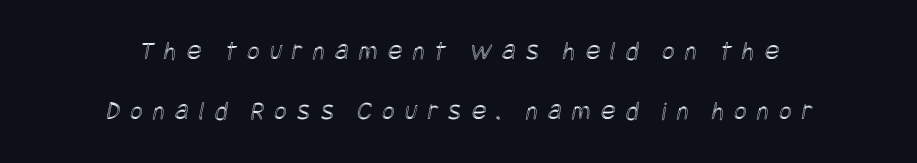
Underlining? Definitely not there. Does the copy run flush right? No — it is centered line by line. Does extra space separate the letters? Yes, quite a lot of it. What's the leading like? Stretched, with rows far apart.
